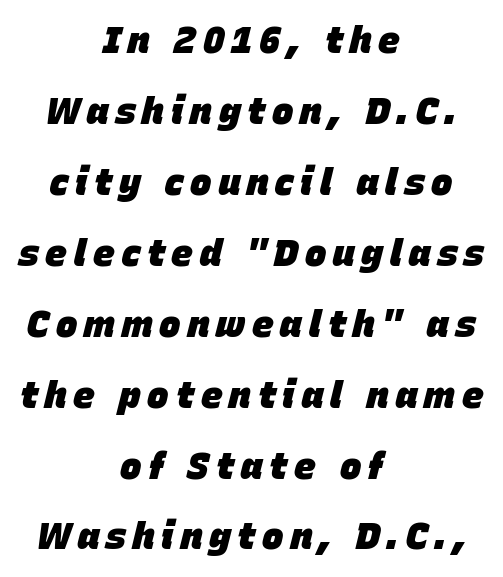
The image shows 36 px heavy type, italic (leaning right); set centered, loose line spacing (1.97x), not underlined; low stroke contrast and a large x-height.
